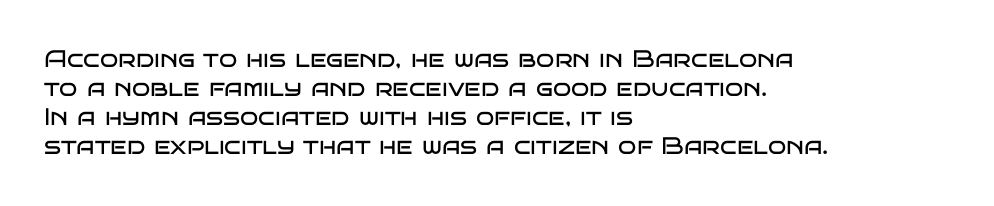
The strokes carry an ordinary text weight at most. Default kerning and tracking; the words read as compact shapes. The gap between lines stays unmarked. Does the lettering tilt? It doesn't — this is upright.
